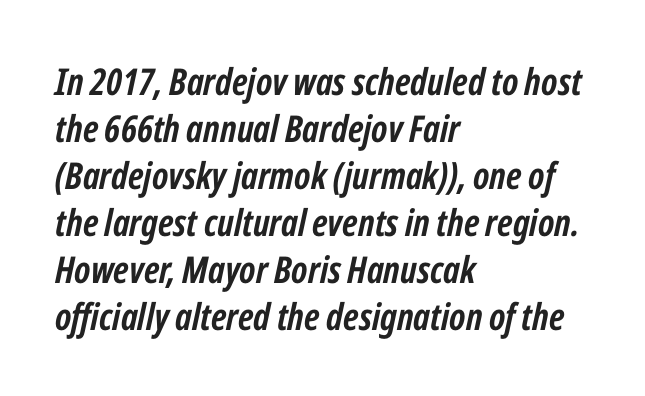
{"italic": "yes", "lean": "right", "slant_degrees": 12, "bold": "yes", "weight": "semibold", "width": "condensed", "stroke_contrast": "low", "x_height": "medium", "monospaced": "no", "underline": "no", "align": "left", "line_spacing": "normal", "line_spacing_ratio": 1.27, "letter_spacing": "normal", "letter_spacing_em": 0.0, "glyph_px": 37}
